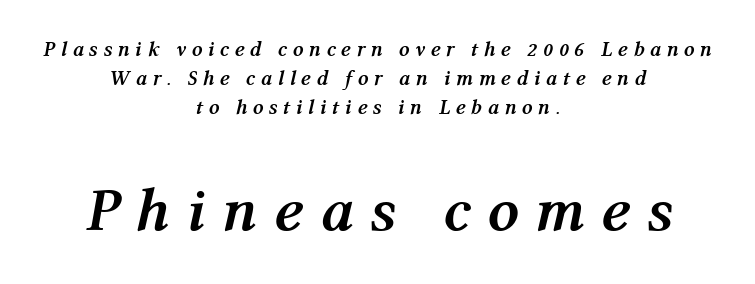
{"italic": "yes", "lean": "right", "slant_degrees": 12, "bold": "yes", "weight": "semibold", "width": "normal", "stroke_contrast": "medium", "x_height": "medium", "monospaced": "no", "underline": "no", "align": "center", "line_spacing": "normal", "line_spacing_ratio": 1.39, "letter_spacing": "wide", "letter_spacing_em": 0.26, "larger_block": "second", "size_ratio": 2.95, "glyph_px": 62}
